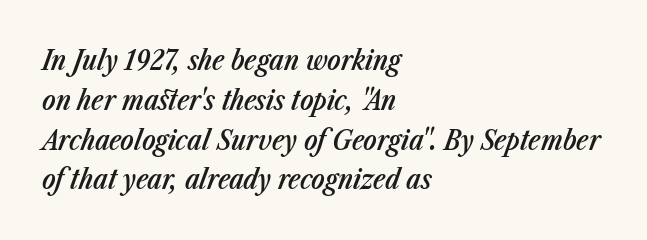
{"italic": "yes", "lean": "right", "slant_degrees": 23, "bold": "semi", "weight": "semibold", "width": "condensed", "stroke_contrast": "low", "x_height": "medium", "monospaced": "no", "underline": "no", "align": "left", "line_spacing": "normal", "line_spacing_ratio": 1.42, "letter_spacing": "normal", "letter_spacing_em": 0.0, "glyph_px": 28}
